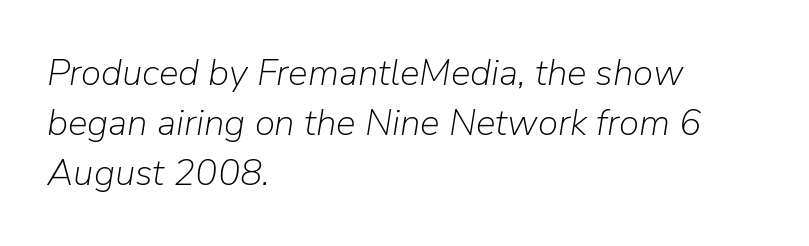
Q: Is the text bold? A: No.
Q: Is the text italic (slanted)? A: Yes, it leans right by about 9 degrees.
Q: Is the text underlined? A: No.
Q: How is the paragraph aligned? A: Left-aligned.
Q: Is the spacing between letters normal or unusually wide? A: Normal.
Q: Is the spacing between lines tight, normal or loose? A: Normal.
Q: Width (condensed, normal, or wide)? A: Normal.
Q: Stroke contrast? A: Low.
Q: x-height? A: Medium.
Q: Monospaced? A: No.
